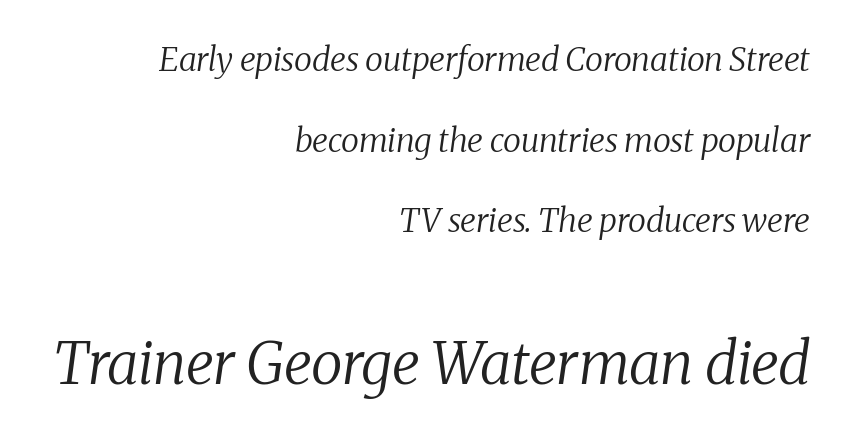
{"serif": "yes", "italic": "yes", "lean": "right", "slant_degrees": 8, "bold": "no", "weight": "regular", "width": "normal", "stroke_contrast": "medium", "x_height": "medium", "monospaced": "no", "underline": "no", "align": "right", "line_spacing": "loose", "line_spacing_ratio": 2.44, "letter_spacing": "normal", "letter_spacing_em": 0.0, "larger_block": "second", "size_ratio": 1.76, "glyph_px": 58}
